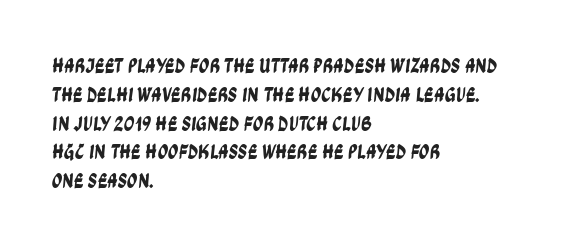
The area under the type is left untouched. In CSS terms this would be text-align: left. The lines sit at an ordinary, default distance from one another. The rendering keeps characters at their native spacing.
